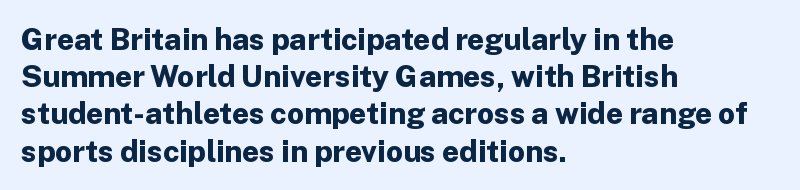
Q: Is the text bold? A: Yes.
Q: Is the text italic (slanted)? A: No, it is upright.
Q: Is the typeface a serif or a sans-serif typeface? A: Sans-serif.
Q: Is the text underlined? A: No.
Q: How is the paragraph aligned? A: Left-aligned.
Q: Is the spacing between letters normal or unusually wide? A: Normal.
Q: Width (condensed, normal, or wide)? A: Normal.
Q: Stroke contrast? A: Low.
Q: x-height? A: Medium.
Q: Monospaced? A: No.
